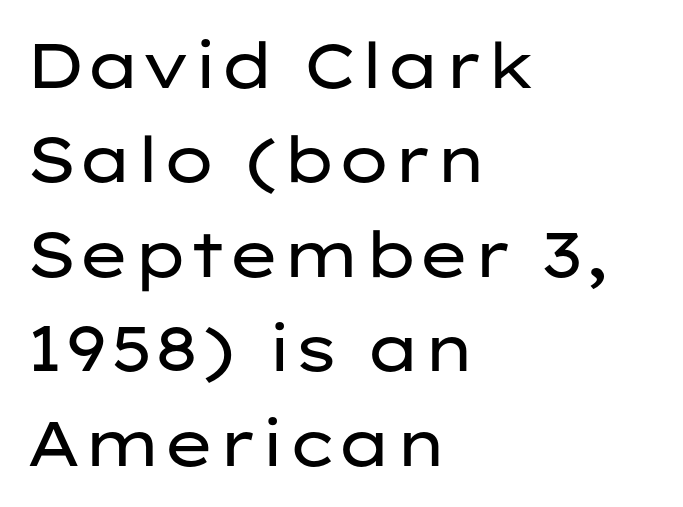
Upright lettering throughout. No chunkiness to these letters — they're not bold. A typesetter would call this zero additional tracking. The typeface chosen for these lines omits serifs. These lines are rendered in a variable-pitch font. The leading is moderate, giving the passage an even texture.
